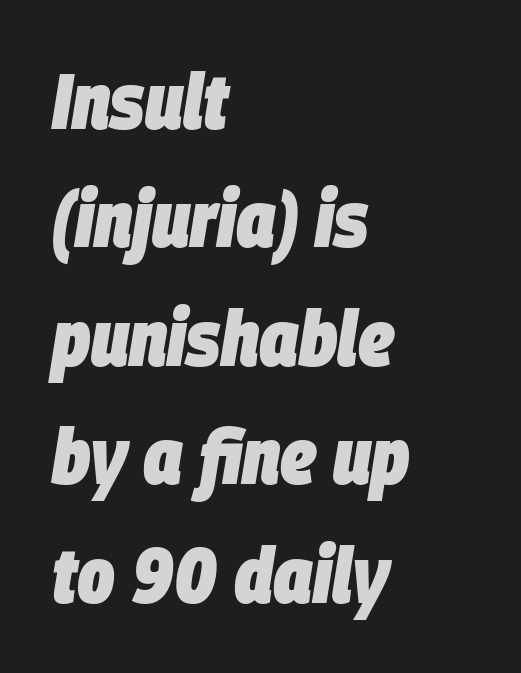
Only glyphs here, with clear space below each row. Characters are canted at an angle relative to the baseline's perpendicular. Proportional: the letters do not fall into vertical columns. Caption: standard tracking, unaltered.
